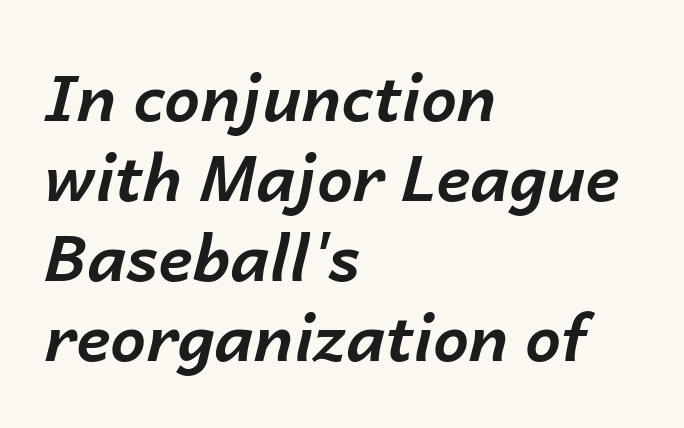
{"italic": "yes", "lean": "right", "slant_degrees": 14, "bold": "yes", "weight": "bold", "width": "normal", "stroke_contrast": "low", "x_height": "medium", "monospaced": "no", "underline": "no", "align": "left", "line_spacing": "normal", "line_spacing_ratio": 1.25, "letter_spacing": "normal", "letter_spacing_em": 0.0, "glyph_px": 64}
